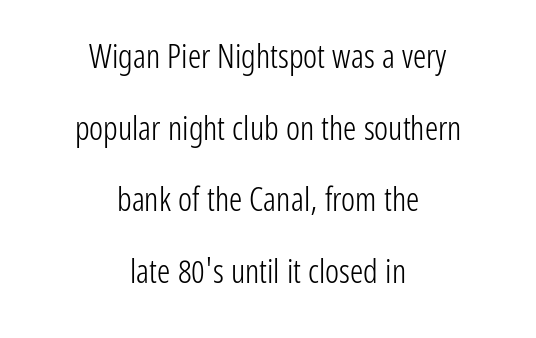
The letters stand upright; this is a roman face. What stands out about the letter spacing? Nothing — it is the standard amount. Is this a fixed-width face? No — the glyphs have proportional, varying widths. The gap between lines stays unmarked. Interline gaps are noticeably wide in this sample.
